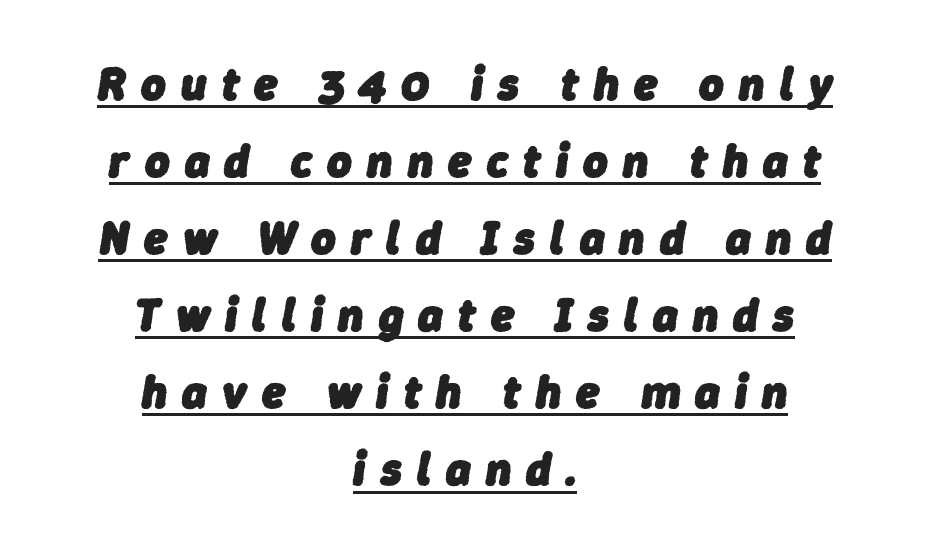
{"italic": "yes", "lean": "right", "slant_degrees": 9, "bold": "yes", "weight": "heavy", "width": "normal", "stroke_contrast": "low", "x_height": "medium", "monospaced": "no", "underline": "yes", "align": "center", "line_spacing": "normal", "line_spacing_ratio": 1.64, "letter_spacing": "wide", "letter_spacing_em": 0.32, "glyph_px": 47}
